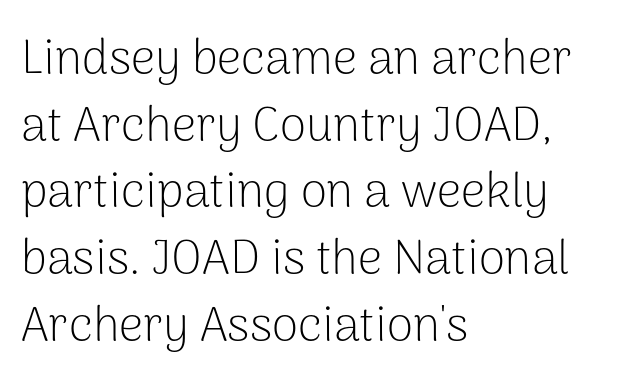
The image shows 48 px light sans-serif type, upright; set left-aligned, normal line spacing (1.39x), normal letter spacing, not underlined; low stroke contrast and a medium x-height.
